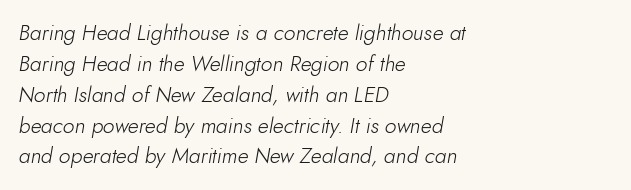
Q: Is the text bold? A: No.
Q: Is the text italic (slanted)? A: Yes, it leans right by about 10 degrees.
Q: Is the text underlined? A: No.
Q: How is the paragraph aligned? A: Left-aligned.
Q: Is the spacing between letters normal or unusually wide? A: Normal.
Q: Is the spacing between lines tight, normal or loose? A: Normal.
